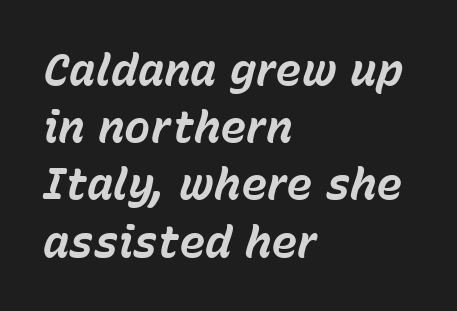
Varying glyph widths throughout — classic text-font behaviour. The typography opts for an oblique posture over an upright one. Casual observation: everything's shoved over to the left. Descenders are the only things crossing below the line. Caption: bold face, heavy strokes.
